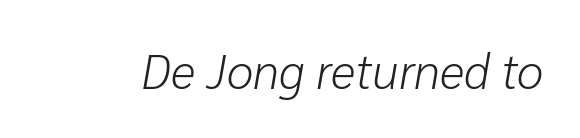
Q: Is the text bold? A: No.
Q: Is the text italic (slanted)? A: Yes, it leans right by about 10 degrees.
Q: Is the text underlined? A: No.
Q: Is the spacing between letters normal or unusually wide? A: Normal.
Q: Width (condensed, normal, or wide)? A: Normal.
Q: Stroke contrast? A: Low.
Q: x-height? A: Medium.
Q: Monospaced? A: No.
